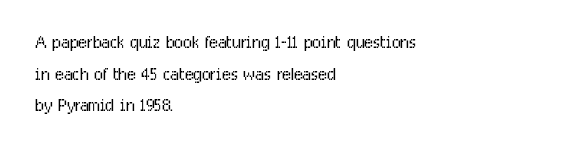
The strokes are not fattened; the text isn't bold. Beneath every word, the page is bare. Every row of glyphs begins at an identical x-position on the left. In terms of posture, this sample is upright.
